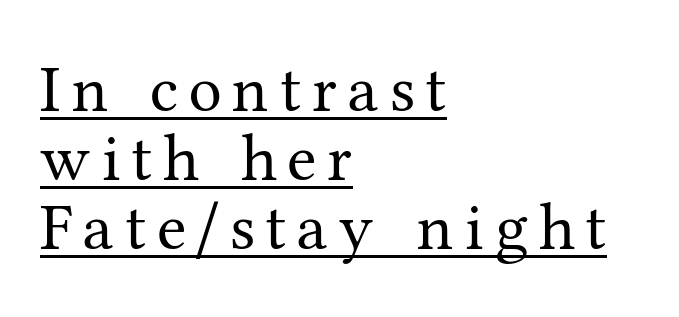
{"serif": "yes", "italic": "no", "bold": "no", "weight": "regular", "width": "normal", "stroke_contrast": "medium", "x_height": "medium", "monospaced": "no", "underline": "yes", "align": "left", "line_spacing": "tight", "line_spacing_ratio": 1.03, "glyph_px": 67}
